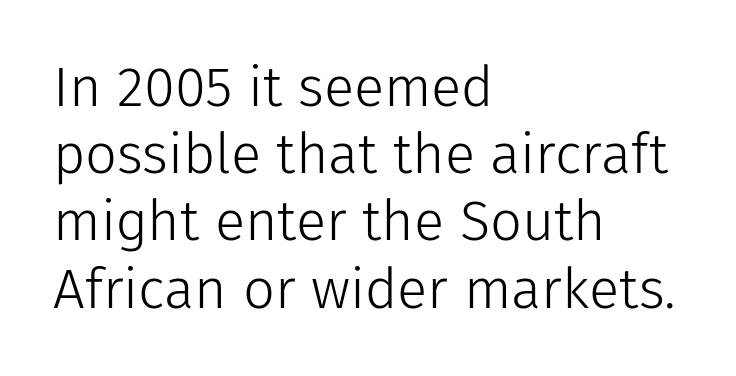
Alignment: flush left. Serif or sans? Sans — the stroke terminals are bare. The specimen reads as upright at a glance. Quick note: underline off. A typesetter would call this proportional, since set widths differ per character. Look at the tracking — it's just the regular setting, nothing added.
